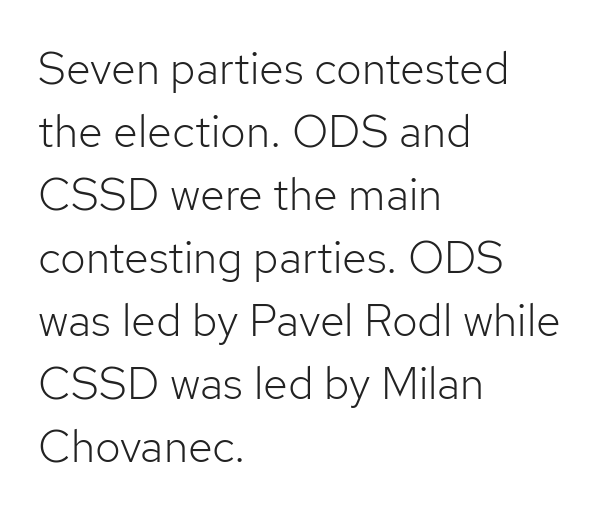
Q: Is the text bold? A: No.
Q: Is the text italic (slanted)? A: No, it is upright.
Q: Is the typeface a serif or a sans-serif typeface? A: Sans-serif.
Q: Is the text underlined? A: No.
Q: How is the paragraph aligned? A: Left-aligned.
Q: Is the spacing between letters normal or unusually wide? A: Normal.
Q: Is the spacing between lines tight, normal or loose? A: Normal.
Q: Width (condensed, normal, or wide)? A: Normal.
Q: Stroke contrast? A: Low.
Q: x-height? A: Medium.
Q: Monospaced? A: No.
